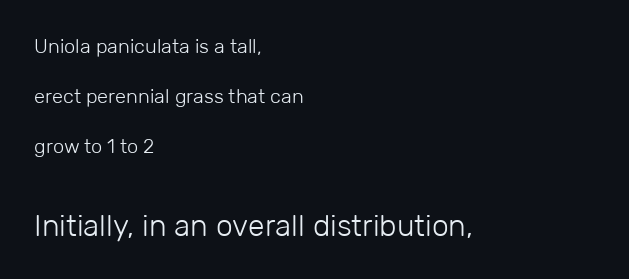
Q: Is the text bold? A: No.
Q: Is the text italic (slanted)? A: No, it is upright.
Q: Is the typeface a serif or a sans-serif typeface? A: Sans-serif.
Q: Is the text underlined? A: No.
Q: How is the paragraph aligned? A: Left-aligned.
Q: Is the spacing between letters normal or unusually wide? A: Normal.
Q: Is the spacing between lines tight, normal or loose? A: Loose.
Q: Which block of text is set in a larger size, the first (top) or the second (bottom)? A: The second (bottom) one.
Q: Width (condensed, normal, or wide)? A: Normal.
Q: Stroke contrast? A: Low.
Q: x-height? A: Medium.
Q: Monospaced? A: No.
